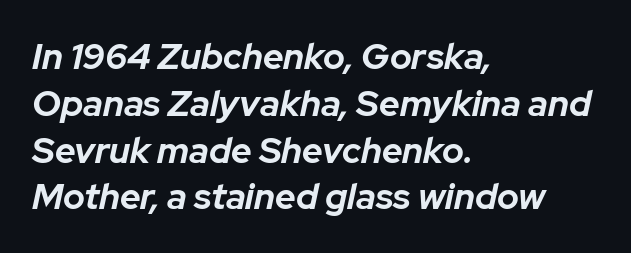
Lines of text with bare space underneath. The glyphs have the mass of a bold cut. Here the designer chose a conventional face with non-uniform glyph widths. If you measured baseline to baseline, you'd find a middling distance.
